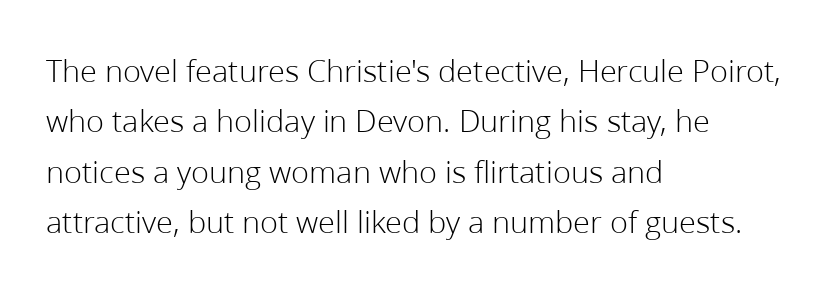
The image shows 33 px light sans-serif type, upright; set left-aligned, normal line spacing (1.53x), normal letter spacing, not underlined; low stroke contrast and a medium x-height.
